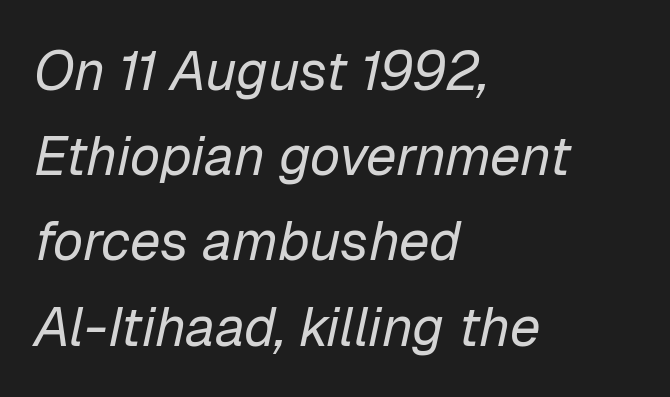
Q: Is the text bold? A: No.
Q: Is the text italic (slanted)? A: Yes, it leans right by about 12 degrees.
Q: Is the text underlined? A: No.
Q: How is the paragraph aligned? A: Left-aligned.
Q: Is the spacing between letters normal or unusually wide? A: Normal.
Q: Is the spacing between lines tight, normal or loose? A: Normal.
Q: Width (condensed, normal, or wide)? A: Normal.
Q: Stroke contrast? A: Low.
Q: x-height? A: Medium.
Q: Monospaced? A: No.
